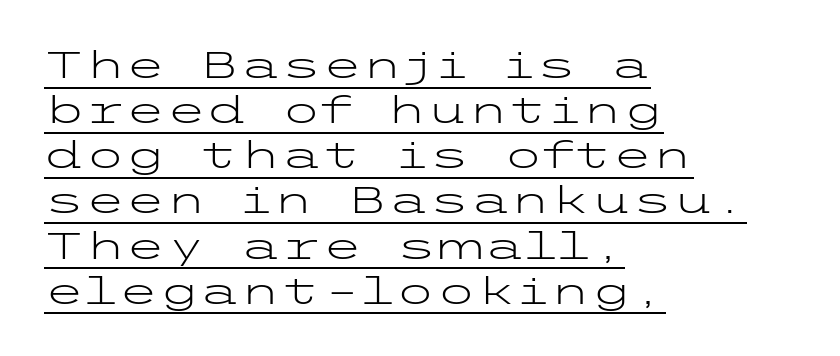
A classic flush-left, rag-right setting is used for this passage. The tracking reads as untouched default to a designer's eye. A roman cut, with each character standing at attention. Students, observe the line beneath the letters — that is underlining. Is this a sans? Yes — the strokes have no serifs.
